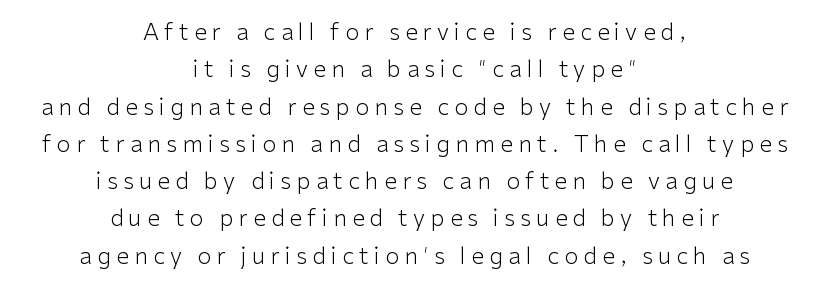
What's the leading like? Ordinary, nothing unusual. Only glyphs here, with clear space below each row. The horizontal fit of the characters is loose and conspicuously gappy. No chunkiness to these letters — they're not bold. Is there any slant? The stems are plumb. The text block is weighted toward neither margin, spreading evenly from the middle.
